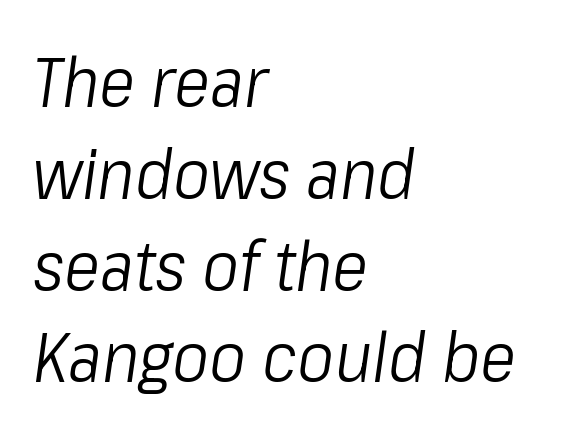
Q: Is the text bold? A: No.
Q: Is the text italic (slanted)? A: Yes, it leans right by about 8 degrees.
Q: Is the text underlined? A: No.
Q: How is the paragraph aligned? A: Left-aligned.
Q: Is the spacing between letters normal or unusually wide? A: Normal.
Q: Is the spacing between lines tight, normal or loose? A: Normal.
Q: Width (condensed, normal, or wide)? A: Condensed.
Q: Stroke contrast? A: Low.
Q: x-height? A: Medium.
Q: Monospaced? A: No.
